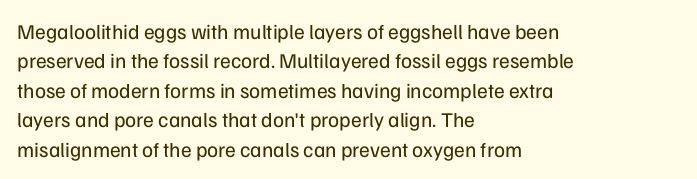
Q: Is the text bold? A: No.
Q: Is the text italic (slanted)? A: No, it is upright.
Q: Is the text underlined? A: No.
Q: How is the paragraph aligned? A: Left-aligned.
Q: Is the spacing between letters normal or unusually wide? A: Normal.
Q: Is the spacing between lines tight, normal or loose? A: Normal.
